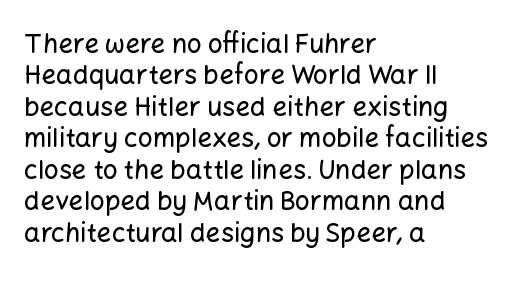
The image shows 26 px text type, upright; set left-aligned, line spacing 1.21x, normal letter spacing, not underlined.
